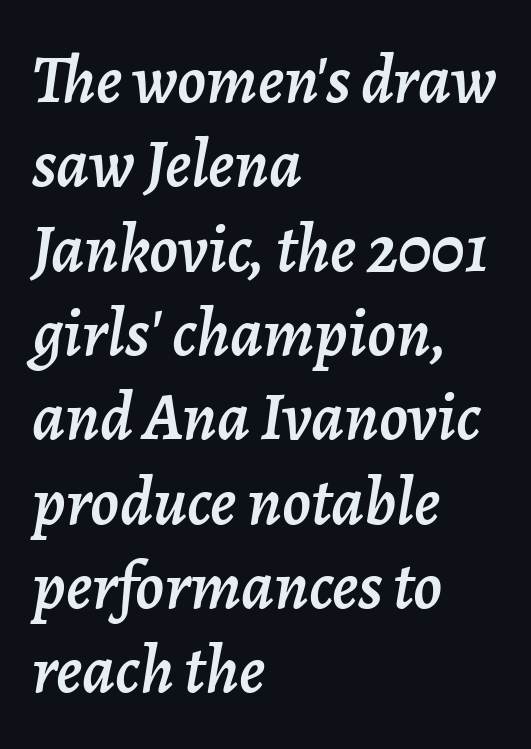
The image shows 68 px text type, italic (leaning right); set left-aligned, line spacing 1.24x, normal letter spacing, not underlined; low stroke contrast and a medium x-height.
